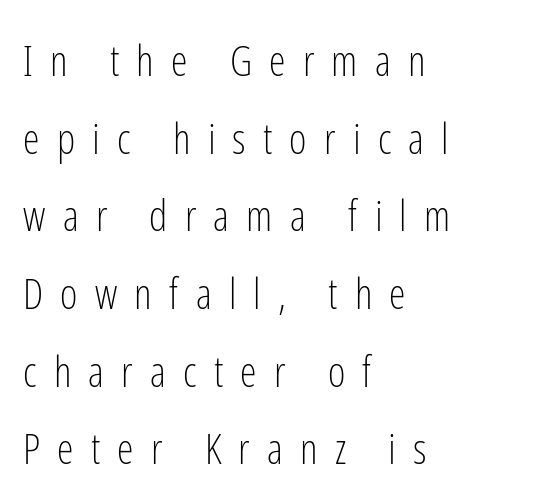
The image shows 42 px light, condensed sans-serif type, upright; set left-aligned, line spacing 1.85x, unusually wide letter spacing (+0.41 em), not underlined; low stroke contrast and a medium x-height.
